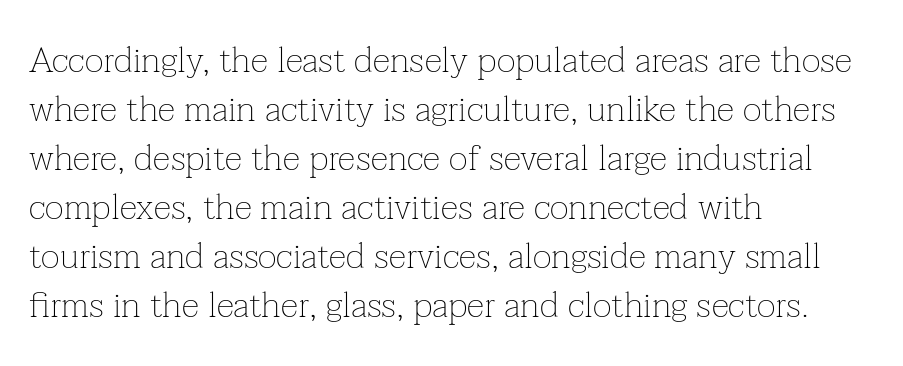
Q: Is the text bold? A: No.
Q: Is the text italic (slanted)? A: No, it is upright.
Q: Is the typeface a serif or a sans-serif typeface? A: Serif.
Q: Is the text underlined? A: No.
Q: How is the paragraph aligned? A: Left-aligned.
Q: Is the spacing between letters normal or unusually wide? A: Normal.
Q: Is the spacing between lines tight, normal or loose? A: Normal.
Q: Width (condensed, normal, or wide)? A: Normal.
Q: Stroke contrast? A: Low.
Q: x-height? A: Medium.
Q: Monospaced? A: No.
